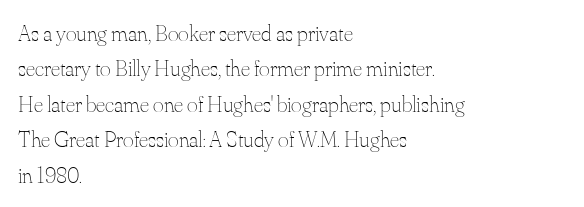
The face looks like a standard text weight, possibly lighter. Vertical strokes here are truly vertical. These lines keep a tight, regular rhythm from letter to letter. Leading matches the norm, producing a regular column. Left-aligned paragraph, ragged on the right. The space directly below the letters is spotless.
